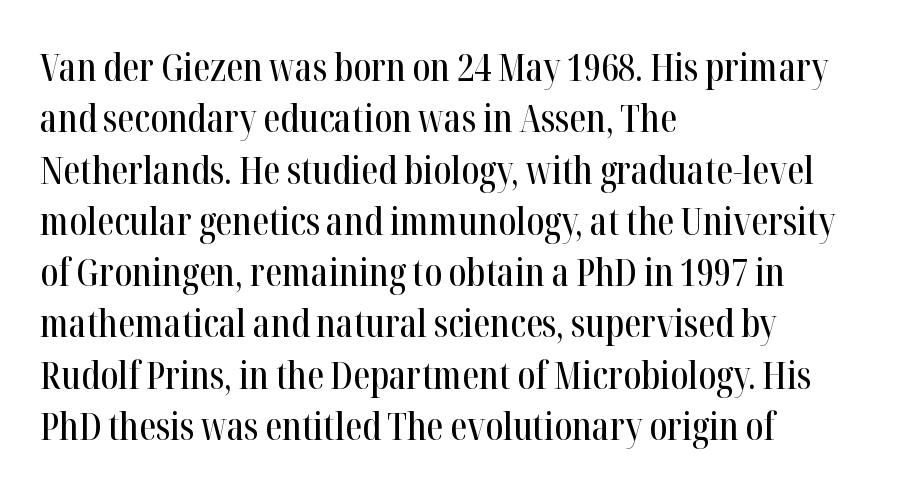
Letter spacing: default. Line beginnings align vertically; line endings do not. Font category for this specimen: serif. These lines are rendered in a variable-pitch font. The lettering stays uniformly vertical, giving the passage a roman look. Regular leading.
